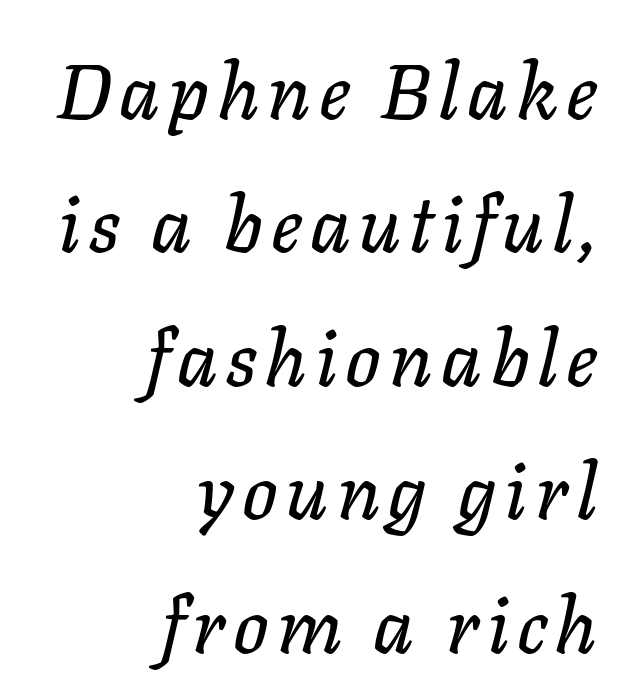
The image shows 78 px text type, italic (leaning right); set right-aligned, line spacing 1.71x, not underlined; low stroke contrast and a medium x-height.
